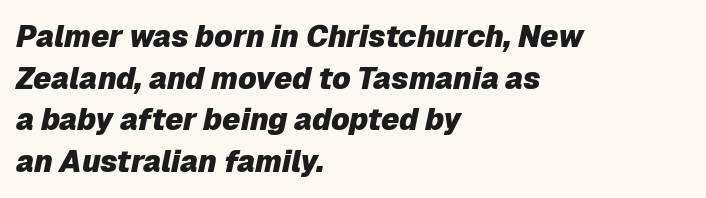
Q: Is the text bold? A: Yes.
Q: Is the text italic (slanted)? A: Yes, it leans right by about 12 degrees.
Q: Is the text underlined? A: No.
Q: How is the paragraph aligned? A: Left-aligned.
Q: Is the spacing between letters normal or unusually wide? A: Normal.
Q: Is the spacing between lines tight, normal or loose? A: Normal.
Q: Width (condensed, normal, or wide)? A: Normal.
Q: Stroke contrast? A: Low.
Q: x-height? A: Medium.
Q: Monospaced? A: No.
